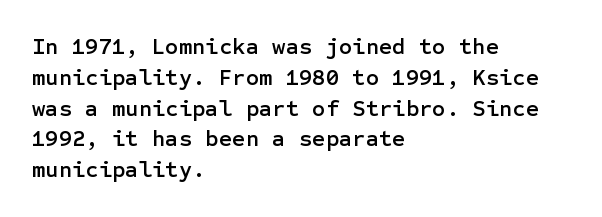
{"italic": "no", "underline": "no", "align": "left", "line_spacing": "normal", "line_spacing_ratio": 1.34, "letter_spacing": "normal", "letter_spacing_em": 0.0, "glyph_px": 23}
